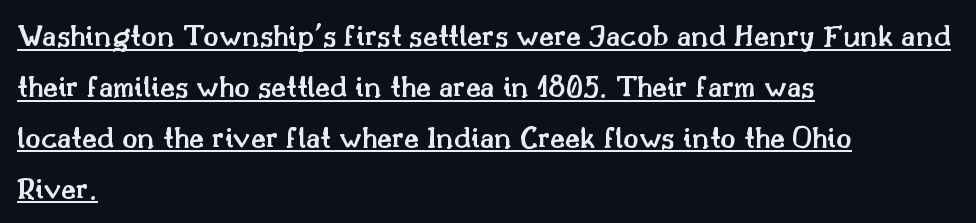
Q: Is the text bold? A: Semi-bold.
Q: Is the text italic (slanted)? A: No, it is upright.
Q: Is the typeface a serif or a sans-serif typeface? A: Serif.
Q: Is the text underlined? A: Yes.
Q: How is the paragraph aligned? A: Left-aligned.
Q: Is the spacing between letters normal or unusually wide? A: Normal.
Q: Is the spacing between lines tight, normal or loose? A: Normal.
Q: Width (condensed, normal, or wide)? A: Normal.
Q: Stroke contrast? A: Medium.
Q: x-height? A: Small.
Q: Monospaced? A: No.
